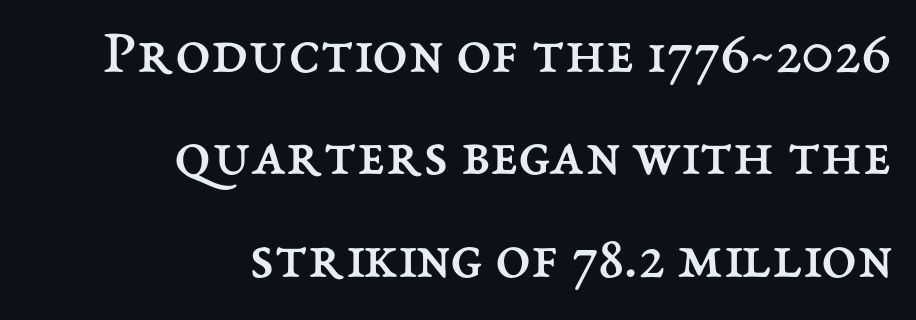
{"italic": "no", "bold": "no", "weight": "regular", "width": "normal", "stroke_contrast": "medium", "x_height": "medium", "monospaced": "no", "underline": "no", "align": "right", "line_spacing": "normal", "line_spacing_ratio": 1.6, "letter_spacing": "normal", "letter_spacing_em": 0.0, "glyph_px": 64}
